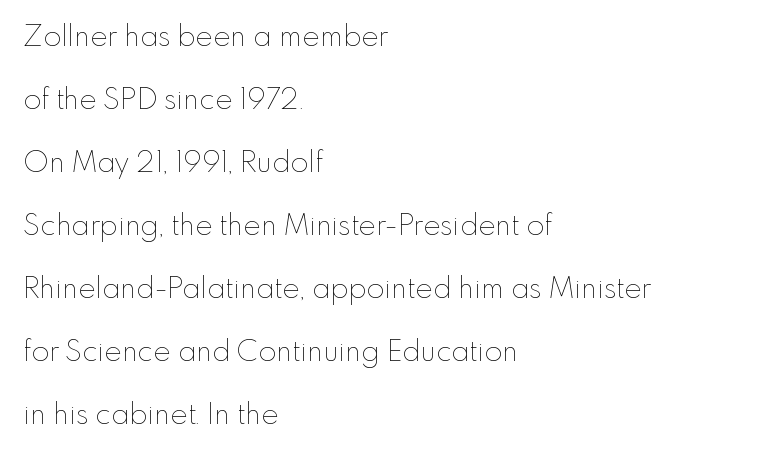
The words here are not underlined. The tracking reads as untouched default to a designer's eye. Ascenders rise straight up at ninety degrees. Successive baselines arrive slowly, with a big drop between each. Is the block centered? No — it sits flush against the left margin.
